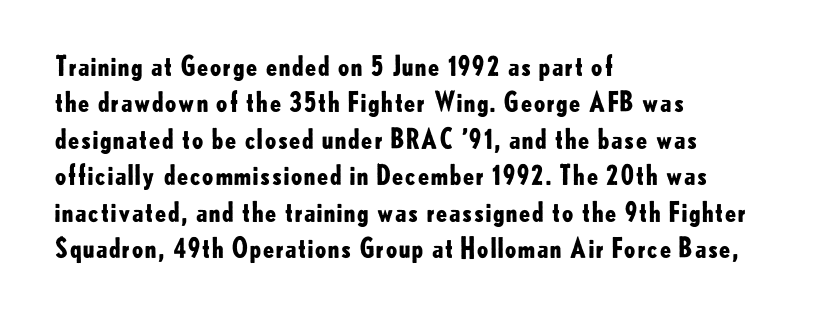
The image shows 27 px bold type, upright; set left-aligned, normal line spacing (1.35x), normal letter spacing, not underlined.
